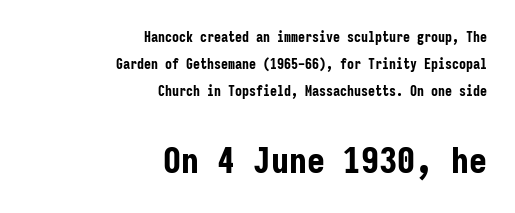
The image shows 36 px bold, condensed sans-serif type, upright, monospaced; set right-aligned, loose line spacing (1.94x), normal letter spacing, not underlined; the second (bottom) block is 2.57x larger; low stroke contrast and a medium x-height.
